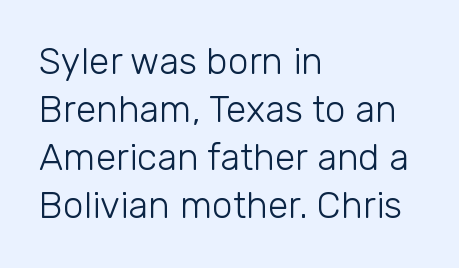
The image shows 37 px light sans-serif type, upright; set left-aligned, normal line spacing (1.3x), normal letter spacing, not underlined; low stroke contrast and a medium x-height.
